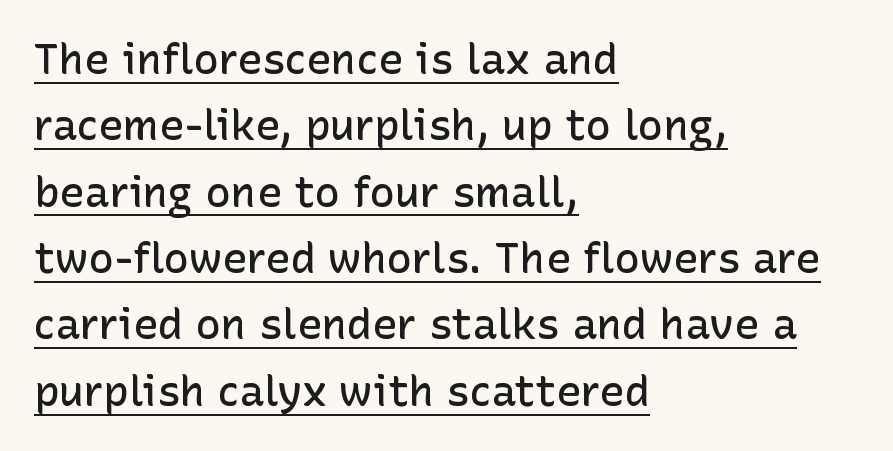
Serif or sans? Sans — the stroke terminals are bare. Does the leading feel generous? No, just average. The type sits square on the baseline with zero lean. The gaps between neighbouring characters are ordinary and unremarkable. As a designer I'd log this as weight 600, semibold.
